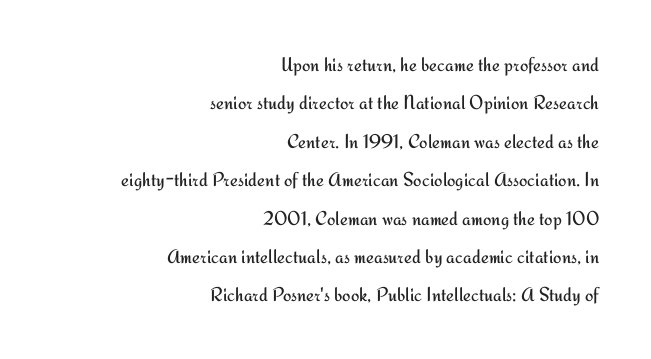
Widely set lines give the paragraph a tall, airy silhouette. The passage is arranged like a letterhead date or caption credit — flush right. Default kerning and tracking; the words read as compact shapes. No heavy texture on the line: the type isn't bold. Anything drawn beneath the words? Only blank space. Rendered with straight, roman letterforms.
